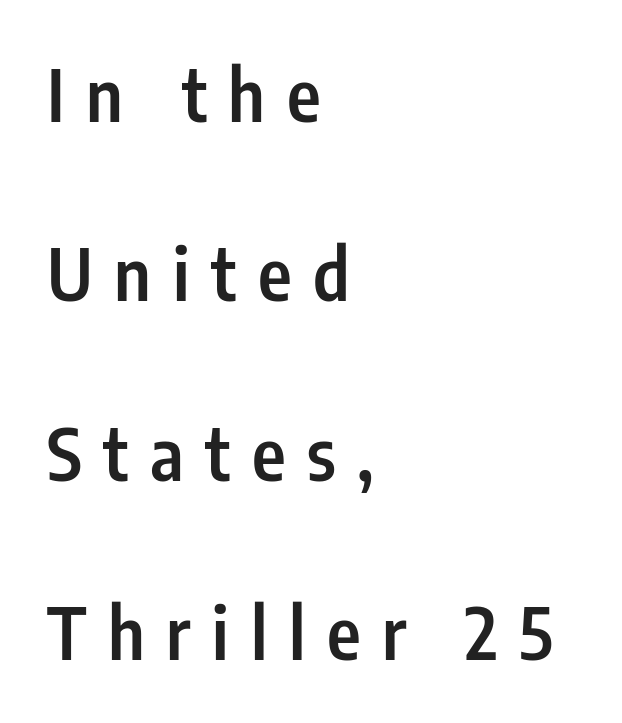
Ascenders rise straight up at ninety degrees. The strokes are fattened partway — semibold, not bold. Type without underlining. The characters display no serif detailing; their extremities are plain. A typesetter would call this heavily tracked-out type.
